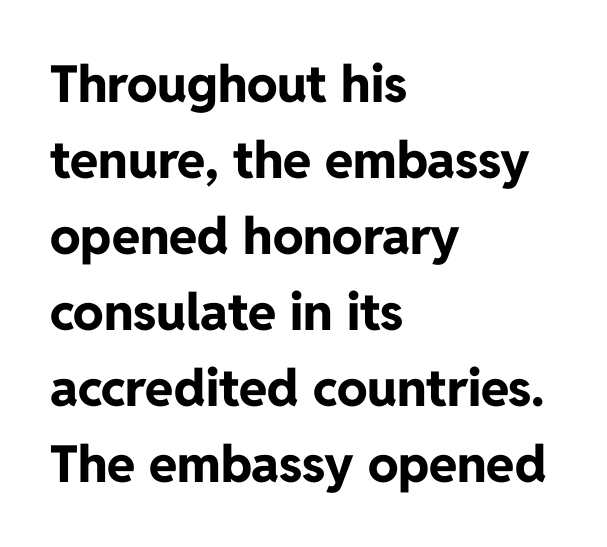
{"serif": "no", "italic": "no", "bold": "yes", "weight": "bold", "width": "normal", "stroke_contrast": "low", "x_height": "medium", "monospaced": "no", "underline": "no", "align": "left", "line_spacing": "normal", "line_spacing_ratio": 1.49, "letter_spacing": "normal", "letter_spacing_em": 0.0, "glyph_px": 51}
